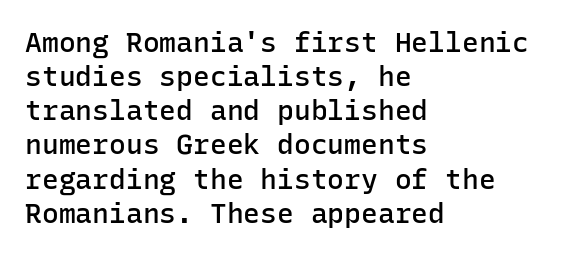
{"serif": "no", "italic": "no", "bold": "semi", "weight": "semibold", "width": "normal", "stroke_contrast": "low", "x_height": "medium", "monospaced": "yes", "underline": "no", "align": "left", "line_spacing_ratio": 1.22, "letter_spacing": "normal", "letter_spacing_em": 0.0, "glyph_px": 28}
